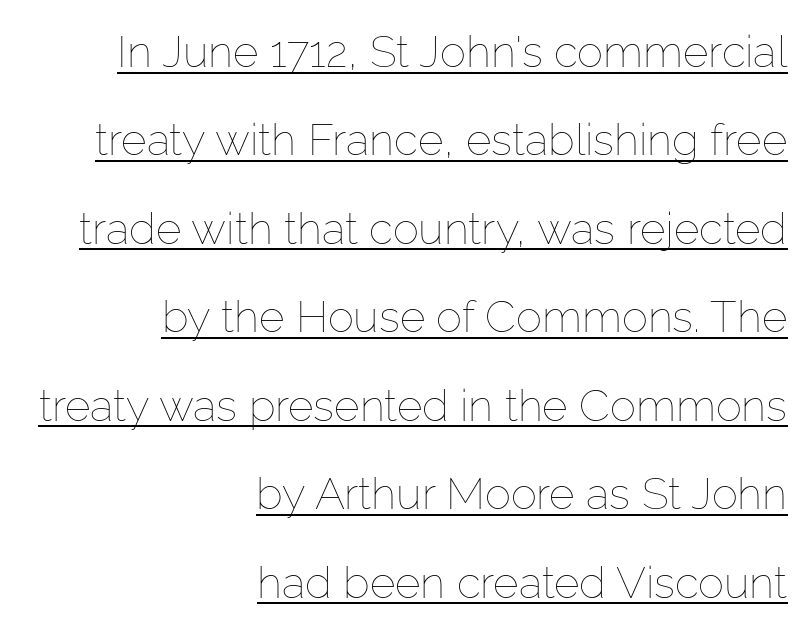
These lines stack with their right ends in a neat column. The type sits square on the baseline with zero lean. Widely set lines give the paragraph a tall, airy silhouette. The glyphs are accompanied by a horizontal stroke just below them. Character widths vary here, with narrow letters taking less room than wide ones. The typeface has the unassuming heft of standard copy or less.
